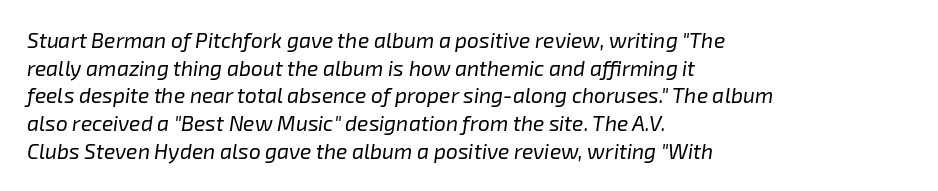
Q: Is the text bold? A: No.
Q: Is the text italic (slanted)? A: Yes, it leans right by about 8 degrees.
Q: Is the text underlined? A: No.
Q: How is the paragraph aligned? A: Left-aligned.
Q: Is the spacing between letters normal or unusually wide? A: Normal.
Q: Is the spacing between lines tight, normal or loose? A: Normal.
